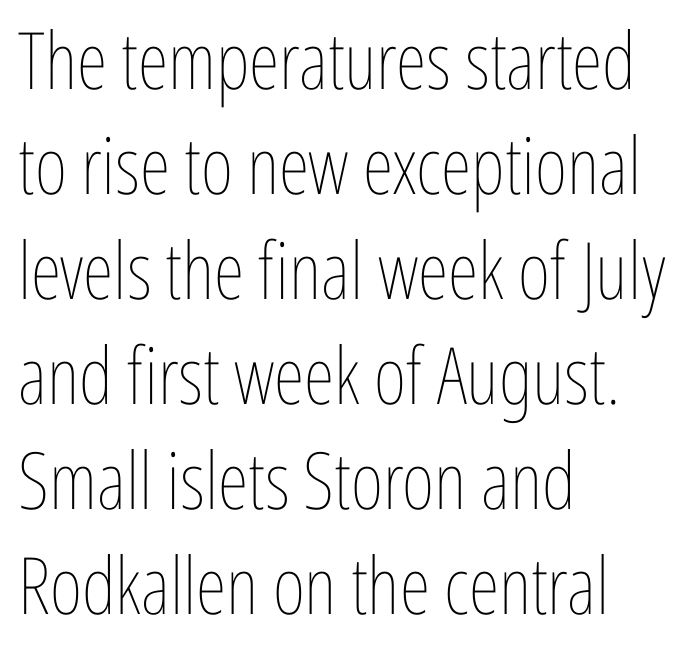
The image shows 79 px thin, condensed type, upright; set left-aligned, normal line spacing (1.33x), normal letter spacing, not underlined; low stroke contrast and a medium x-height.
